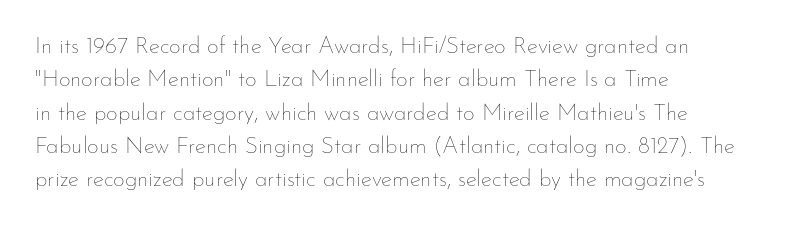
{"italic": "no", "bold": "no", "underline": "no", "align": "left", "line_spacing": "normal", "line_spacing_ratio": 1.45, "letter_spacing": "normal", "letter_spacing_em": 0.0, "glyph_px": 23}
